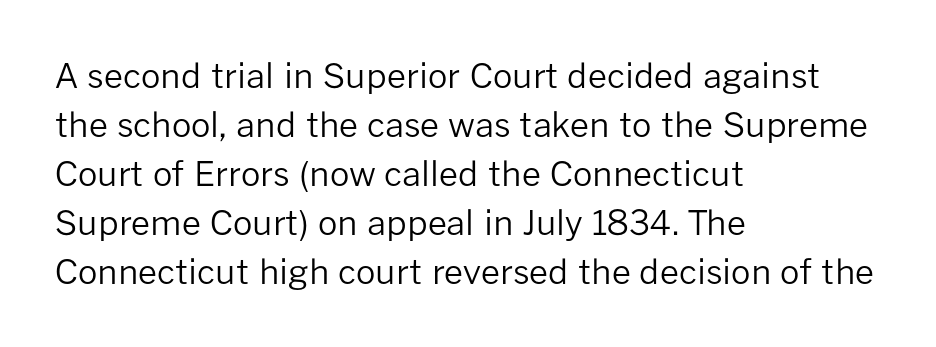
The image shows 34 px regular-weight sans-serif type, upright; set left-aligned, normal line spacing (1.44x), normal letter spacing, not underlined; low stroke contrast and a medium x-height.
